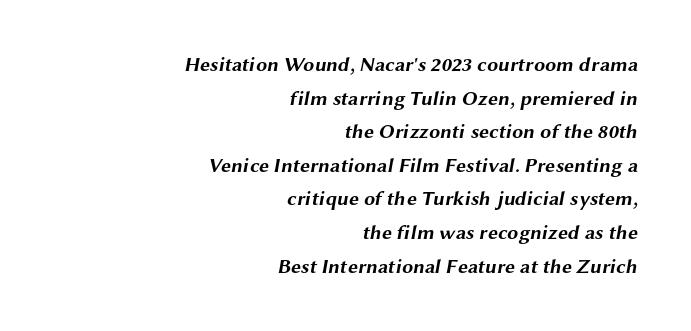
Vertical spacing — default. Casual observation: everything's shoved over to the right. Words appear dense and cohesive because spacing is normal. Each glyph is drawn with heavy, bold strokes. The gap between lines stays unmarked.
